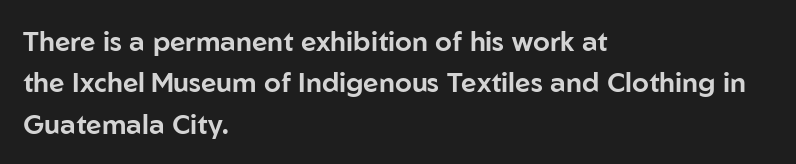
The image shows 27 px text type, upright; set left-aligned, normal line spacing (1.53x), normal letter spacing, not underlined.
